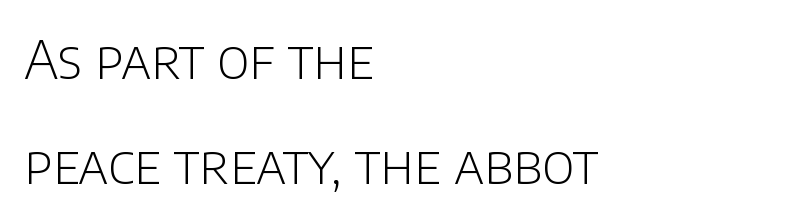
The image shows 53 px light sans-serif type, upright; set left-aligned, loose line spacing (1.99x), normal letter spacing, not underlined; low stroke contrast and a large x-height.
